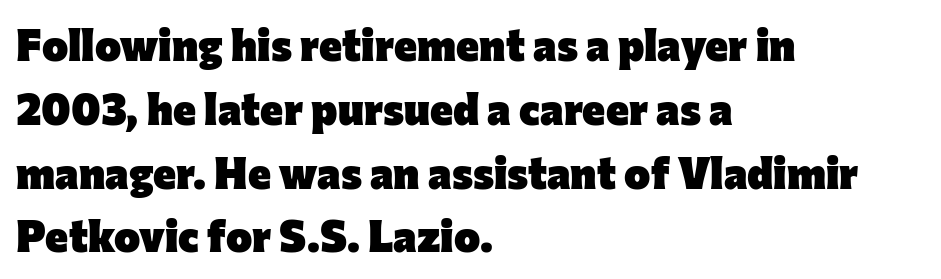
The image shows 44 px heavy sans-serif type, upright; set left-aligned, normal line spacing (1.45x), normal letter spacing, not underlined; low stroke contrast and a medium x-height.
